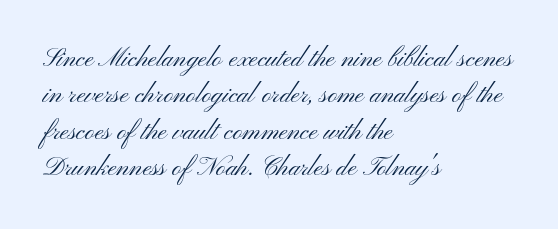
{"bold": "no", "underline": "no", "align": "left", "line_spacing": "normal", "line_spacing_ratio": 1.4, "letter_spacing": "normal", "letter_spacing_em": 0.0, "glyph_px": 26}
